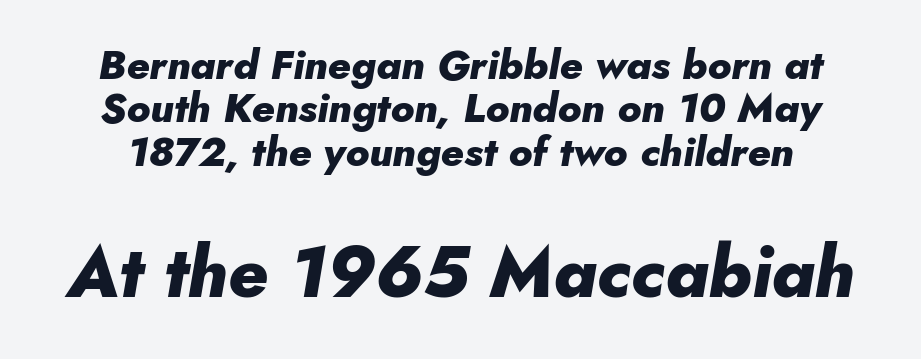
The image shows 71 px heavy type, italic (leaning right); set centered, tight line spacing (1.06x), normal letter spacing, not underlined; the second (bottom) block is 1.73x larger; low stroke contrast and a small x-height.
